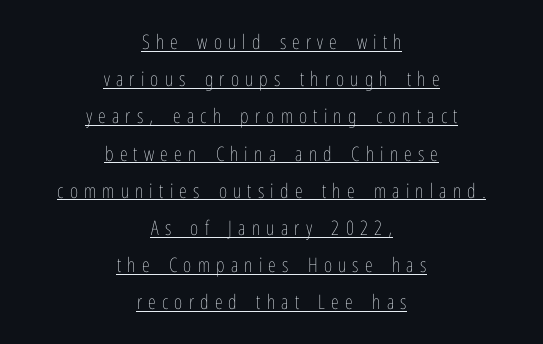
The image shows 20 px text type, upright; set centered, line spacing 1.86x, unusually wide letter spacing (+0.31 em), underlined.
